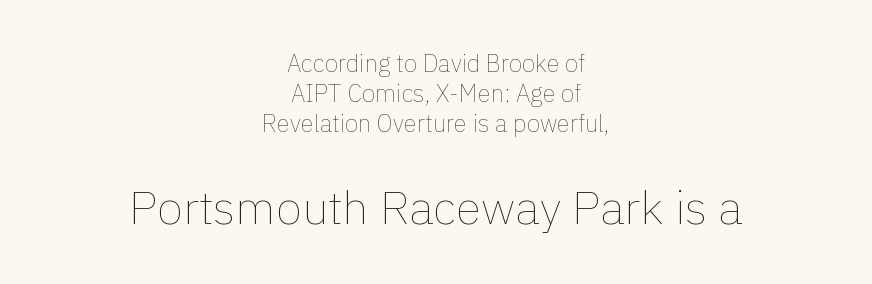
Q: Is the text bold? A: No.
Q: Is the text italic (slanted)? A: No, it is upright.
Q: Is the text underlined? A: No.
Q: How is the paragraph aligned? A: Centered.
Q: Is the spacing between letters normal or unusually wide? A: Normal.
Q: Is the spacing between lines tight, normal or loose? A: Normal.
Q: Which block of text is set in a larger size, the first (top) or the second (bottom)? A: The second (bottom) one.
Q: Width (condensed, normal, or wide)? A: Normal.
Q: x-height? A: Medium.
Q: Monospaced? A: No.
